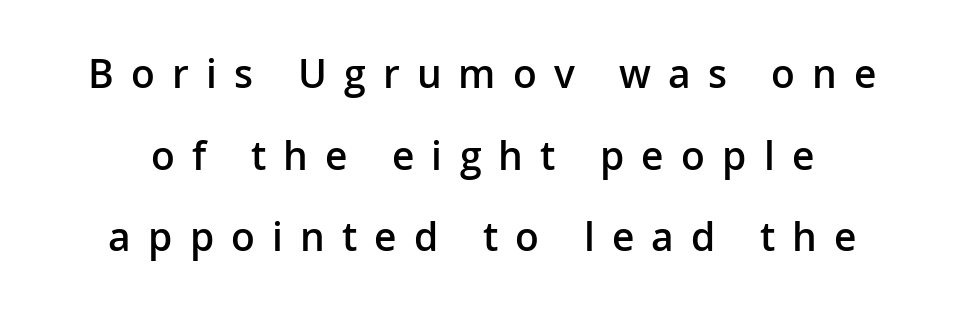
You could not count columns in this text — the font is proportionally spaced. Successive baselines arrive slowly, with a big drop between each. Each glyph is drawn with semibold strokes, heavier than normal yet not fully bold. The string is rendered with underlining switched off. Notice how the stems are strictly vertical — no italics here.
